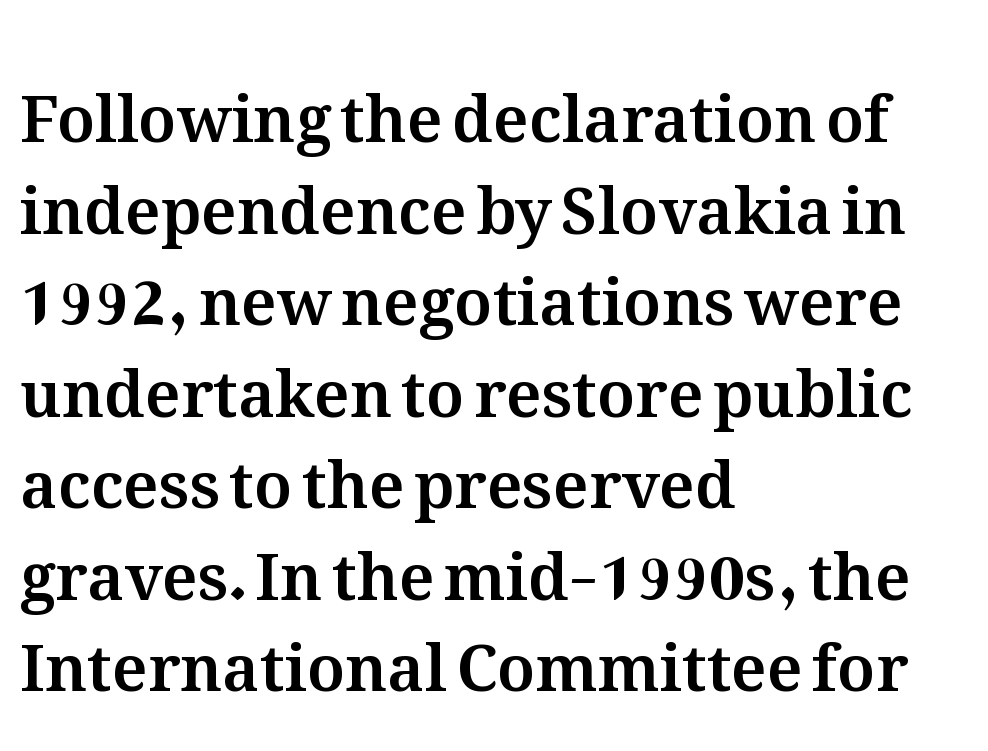
{"italic": "no", "width": "normal", "stroke_contrast": "medium", "x_height": "medium", "monospaced": "no", "underline": "no", "align": "left", "line_spacing": "normal", "line_spacing_ratio": 1.43, "letter_spacing": "normal", "letter_spacing_em": 0.0, "glyph_px": 64}
